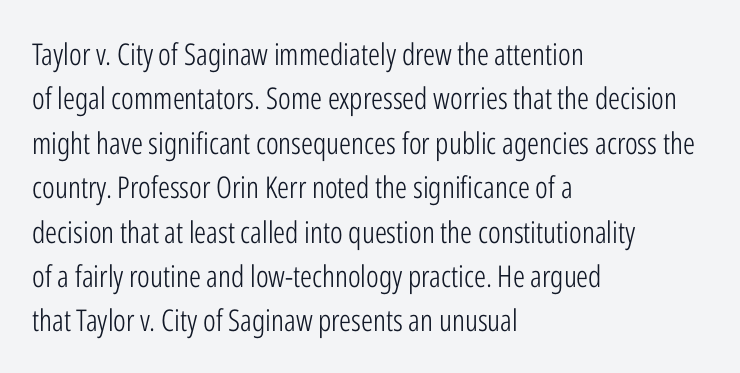
Here the designer chose a conventional face with non-uniform glyph widths. The passage shown is not underscored anywhere. Students, observe: this is what conventionally led text looks like. Unbolded letterforms with no extra heft. The face used here is a sans, in the tradition of grotesques and geometrics. Horizontal alignment here is leftward, the default for most running prose.
